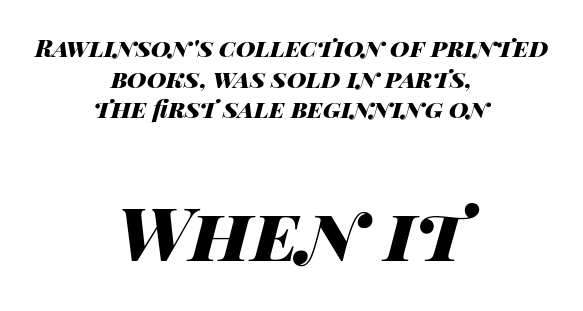
Q: Is the text bold? A: Yes.
Q: Is the text italic (slanted)? A: Yes, it leans right by about 14 degrees.
Q: Is the text underlined? A: No.
Q: How is the paragraph aligned? A: Centered.
Q: Is the spacing between letters normal or unusually wide? A: Normal.
Q: Is the spacing between lines tight, normal or loose? A: Normal.
Q: Which block of text is set in a larger size, the first (top) or the second (bottom)? A: The second (bottom) one.
Q: Width (condensed, normal, or wide)? A: Wide.
Q: Stroke contrast? A: High.
Q: x-height? A: Large.
Q: Monospaced? A: No.
